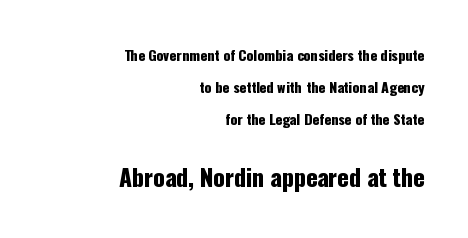
Q: Is the text italic (slanted)? A: No, it is upright.
Q: Is the text underlined? A: No.
Q: How is the paragraph aligned? A: Right-aligned.
Q: Is the spacing between letters normal or unusually wide? A: Normal.
Q: Is the spacing between lines tight, normal or loose? A: Loose.
Q: Which block of text is set in a larger size, the first (top) or the second (bottom)? A: The second (bottom) one.
